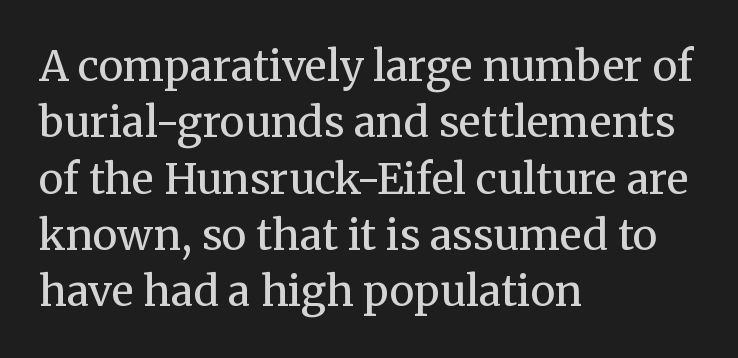
The image shows 42 px regular-weight serif type, upright; set left-aligned, normal line spacing (1.34x), normal letter spacing, not underlined; medium stroke contrast and a medium x-height.
